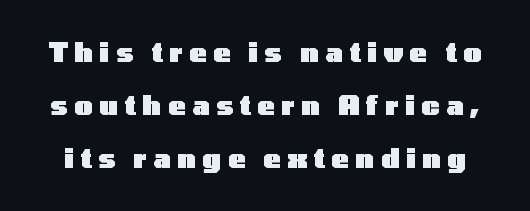
Does the lettering tilt? It doesn't — this is upright. Quick note: interline space is abundant. Letter spacing: wide. Check under the words: just untouched page. The sample has been set heavy, in full bold.
